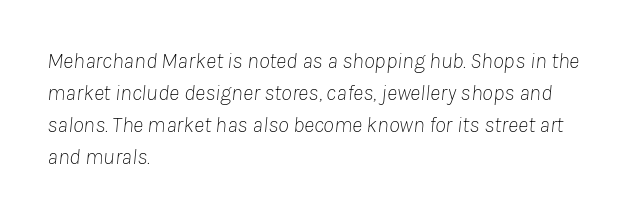
The image shows 22 px text type, italic (leaning right); set left-aligned, normal line spacing (1.45x), normal letter spacing, not underlined.
